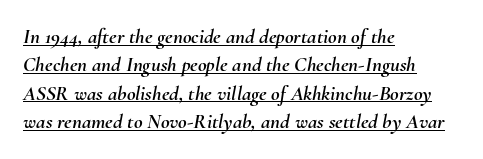
Q: Is the text italic (slanted)? A: Yes, it leans right by about 10 degrees.
Q: Is the text underlined? A: Yes.
Q: How is the paragraph aligned? A: Left-aligned.
Q: Is the spacing between letters normal or unusually wide? A: Normal.
Q: Is the spacing between lines tight, normal or loose? A: Normal.
